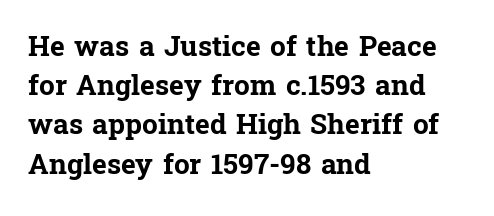
Q: Is the text bold? A: Yes.
Q: Is the text italic (slanted)? A: No, it is upright.
Q: Is the typeface a serif or a sans-serif typeface? A: Serif.
Q: Is the text underlined? A: No.
Q: How is the paragraph aligned? A: Left-aligned.
Q: Is the spacing between letters normal or unusually wide? A: Normal.
Q: Is the spacing between lines tight, normal or loose? A: Normal.
Q: Width (condensed, normal, or wide)? A: Normal.
Q: Stroke contrast? A: Low.
Q: x-height? A: Medium.
Q: Monospaced? A: No.
